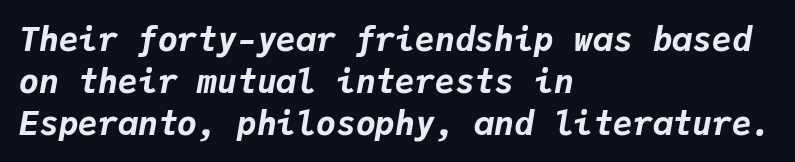
Where is the straight margin? On the left. The gaps between neighbouring characters are ordinary and unremarkable. Is this a fixed-width face? Yes — each glyph sits in an identical cell. Check the space under the baseline: it is left empty.
